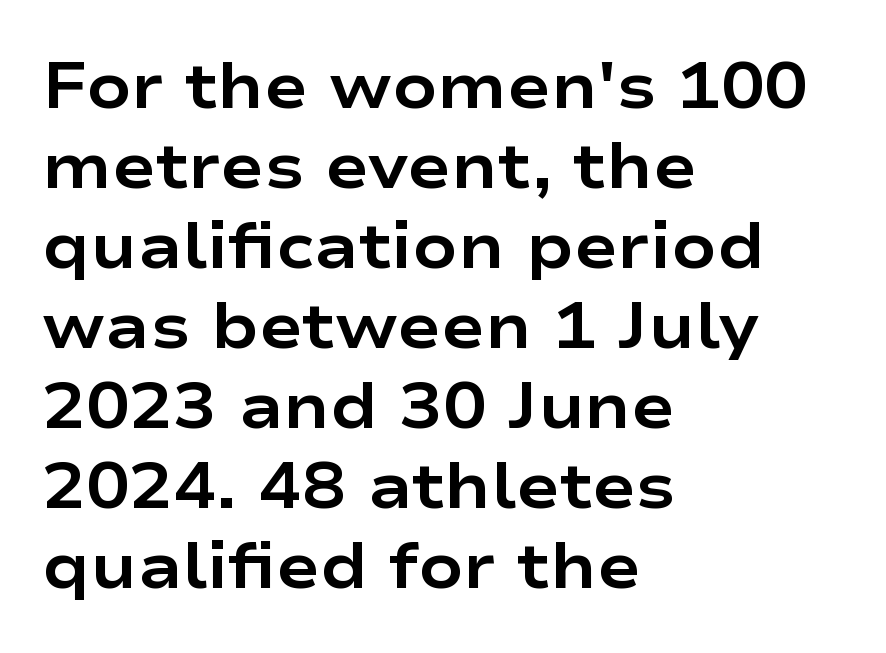
Each letter keeps its own natural width here, so spacing adapts to shape. Typesetter's note: full bold, strokes at maximum text heaviness. The lettering stays uniformly vertical, giving the passage a roman look. Unmarked baselines from the first word to the last.
